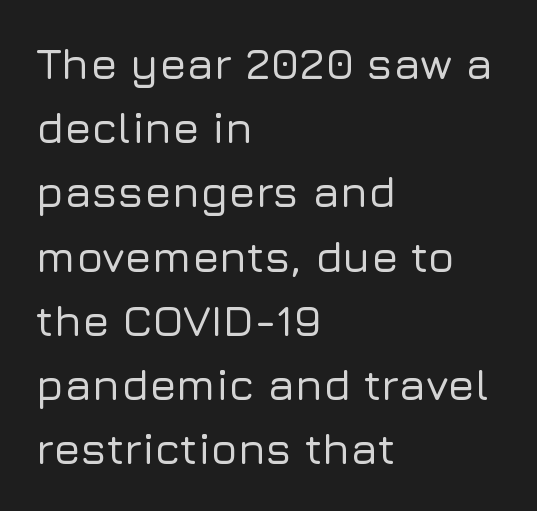
Q: Is the text italic (slanted)? A: No, it is upright.
Q: Is the typeface a serif or a sans-serif typeface? A: Sans-serif.
Q: Is the text underlined? A: No.
Q: How is the paragraph aligned? A: Left-aligned.
Q: Is the spacing between letters normal or unusually wide? A: Normal.
Q: Is the spacing between lines tight, normal or loose? A: Normal.
Q: Width (condensed, normal, or wide)? A: Normal.
Q: Stroke contrast? A: Low.
Q: x-height? A: Medium.
Q: Monospaced? A: No.
